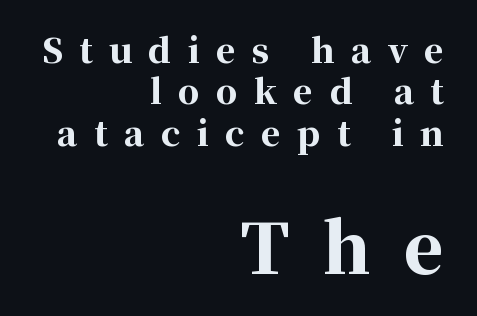
Loose tracking; the words dissolve into strings of separated letters. The glyphs in this specimen are seriffed. Line endings align vertically; line beginnings do not. Posture: upright roman.
